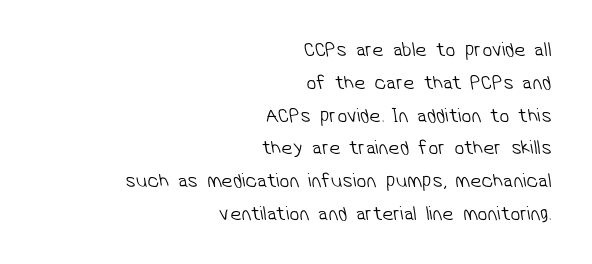
The image shows 20 px text type; set right-aligned, normal line spacing (1.64x), normal letter spacing, not underlined.
